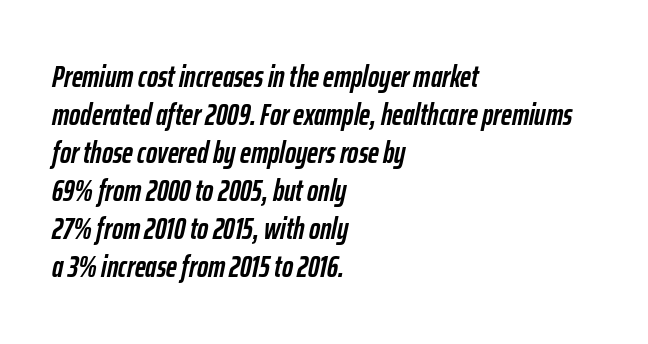
The image shows 30 px semibold, condensed type, italic (leaning right); set left-aligned, normal line spacing (1.27x), normal letter spacing, not underlined; low stroke contrast and a medium x-height.
